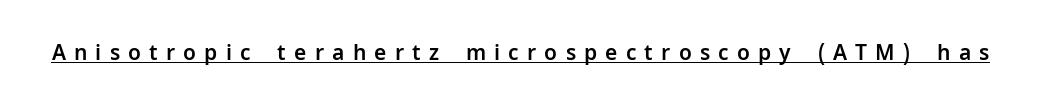
The image shows 21 px text type, upright; set unusually wide letter spacing (+0.39 em), underlined.
